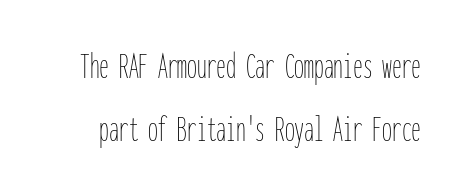
The image shows 39 px thin, condensed type, upright, monospaced; set normal line spacing (1.62x), normal letter spacing, not underlined; low stroke contrast and a medium x-height.
